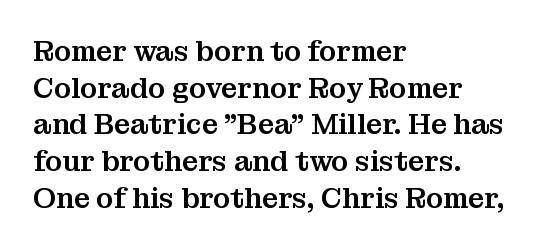
Here the designer chose a conventional face with non-uniform glyph widths. The passage shown is not underscored anywhere. It's the straight-up-and-down kind of type. Which margin do the lines hug? The left one — the right edge is uneven. A typesetter would call this leading conventional body-copy spacing. Look at the tracking — it's just the regular setting, nothing added.
